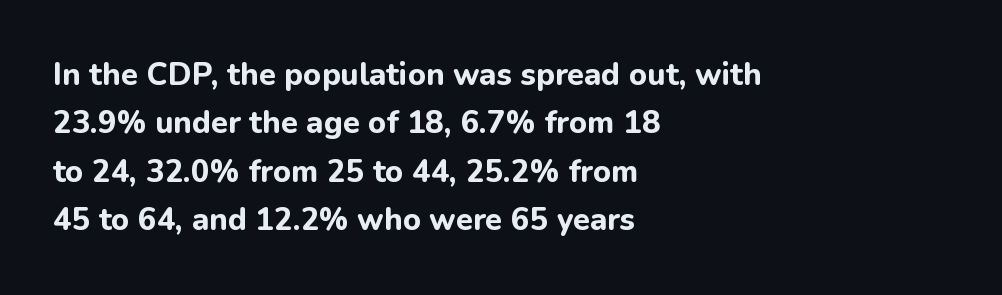
Q: Is the text bold? A: Yes.
Q: Is the text italic (slanted)? A: No, it is upright.
Q: Is the typeface a serif or a sans-serif typeface? A: Sans-serif.
Q: Is the text underlined? A: No.
Q: How is the paragraph aligned? A: Left-aligned.
Q: Is the spacing between letters normal or unusually wide? A: Normal.
Q: Is the spacing between lines tight, normal or loose? A: Normal.
Q: Width (condensed, normal, or wide)? A: Normal.
Q: Stroke contrast? A: Low.
Q: x-height? A: Medium.
Q: Monospaced? A: No.
